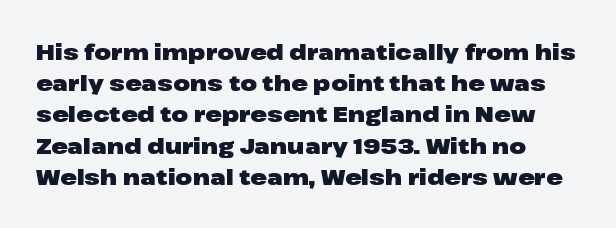
{"italic": "no", "bold": "yes", "underline": "no", "line_spacing": "normal", "line_spacing_ratio": 1.42, "letter_spacing": "normal", "letter_spacing_em": 0.0, "glyph_px": 22}
